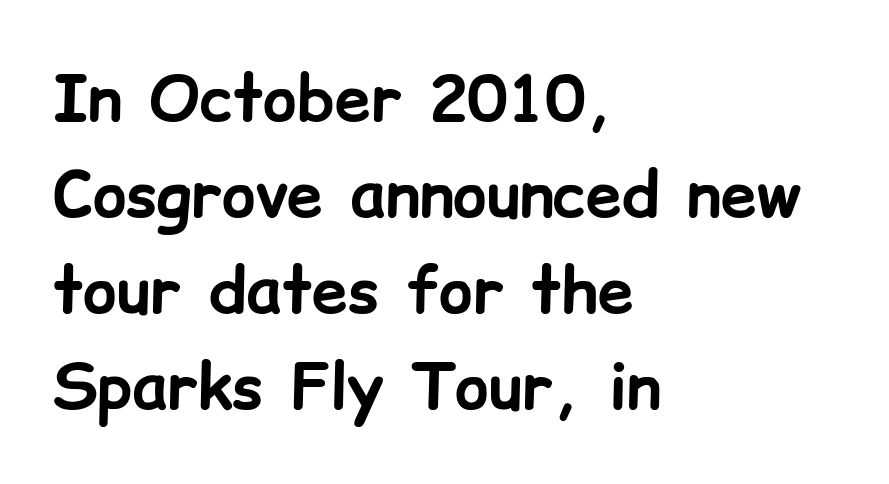
Q: Is the text bold? A: Yes.
Q: Is the text italic (slanted)? A: No, it is upright.
Q: Is the typeface a serif or a sans-serif typeface? A: Sans-serif.
Q: Is the text underlined? A: No.
Q: How is the paragraph aligned? A: Left-aligned.
Q: Is the spacing between letters normal or unusually wide? A: Normal.
Q: Is the spacing between lines tight, normal or loose? A: Normal.
Q: Width (condensed, normal, or wide)? A: Normal.
Q: Stroke contrast? A: Low.
Q: x-height? A: Medium.
Q: Monospaced? A: No.
